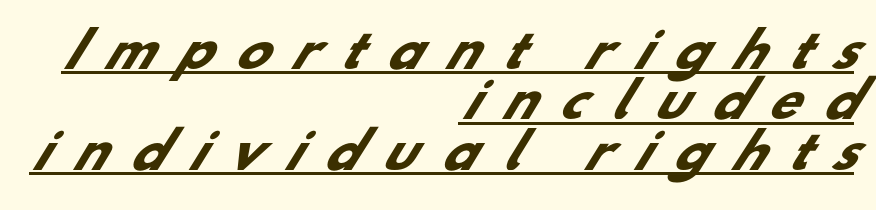
Q: Is the text bold? A: Yes.
Q: Is the typeface a serif or a sans-serif typeface? A: Sans-serif.
Q: Is the text underlined? A: Yes.
Q: How is the paragraph aligned? A: Right-aligned.
Q: Is the spacing between letters normal or unusually wide? A: Unusually wide.
Q: Is the spacing between lines tight, normal or loose? A: Tight.
Q: Width (condensed, normal, or wide)? A: Normal.
Q: Stroke contrast? A: Low.
Q: x-height? A: Small.
Q: Monospaced? A: No.
